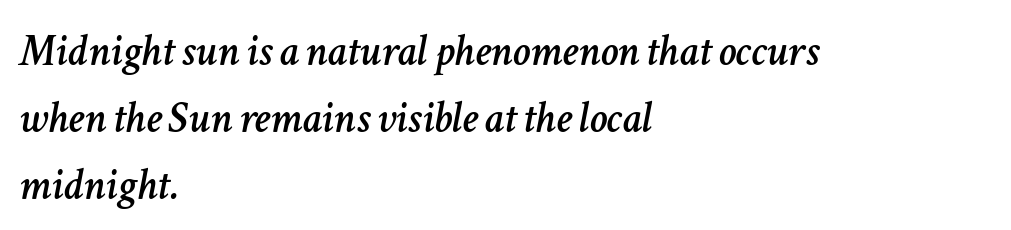
{"italic": "yes", "lean": "right", "slant_degrees": 11, "width": "normal", "stroke_contrast": "low", "x_height": "medium", "monospaced": "no", "underline": "no", "align": "left", "line_spacing": "normal", "line_spacing_ratio": 1.49, "letter_spacing": "normal", "letter_spacing_em": 0.0, "glyph_px": 45}
